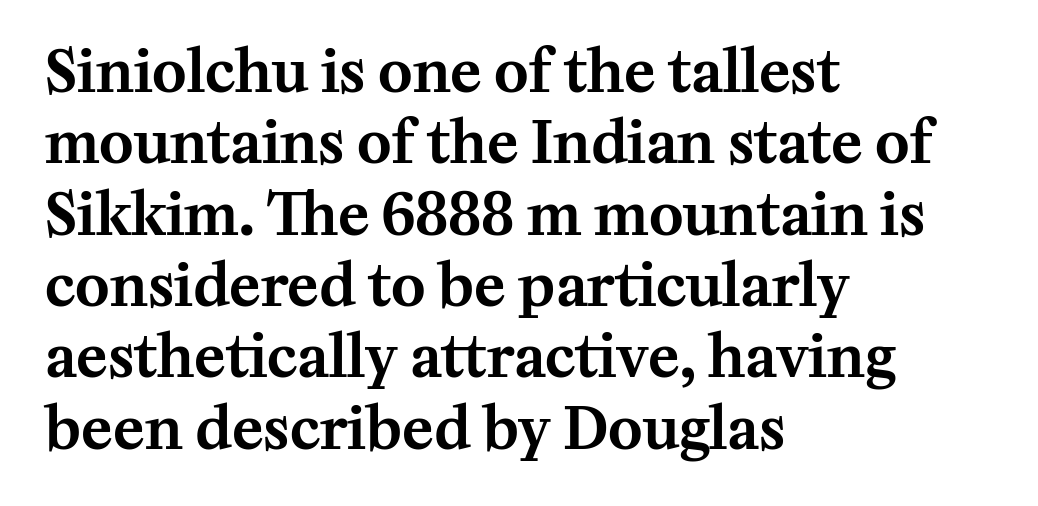
The image shows 58 px serif type, upright; set left-aligned, line spacing 1.23x, normal letter spacing, not underlined; medium stroke contrast and a medium x-height.
